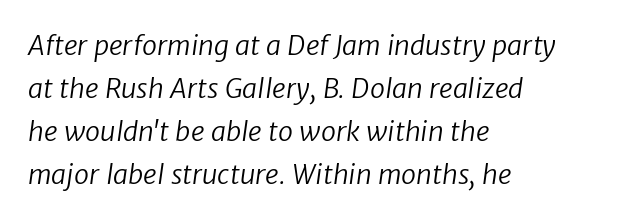
Q: Is the text bold? A: No.
Q: Is the text underlined? A: No.
Q: How is the paragraph aligned? A: Left-aligned.
Q: Is the spacing between letters normal or unusually wide? A: Normal.
Q: Is the spacing between lines tight, normal or loose? A: Normal.
